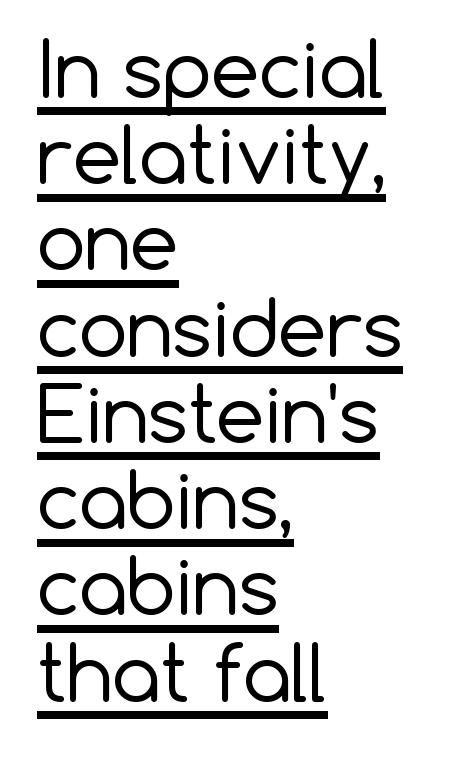
The image shows 77 px regular-weight sans-serif type, upright; set left-aligned, tight line spacing (1.12x), normal letter spacing, underlined; low stroke contrast and a medium x-height.
